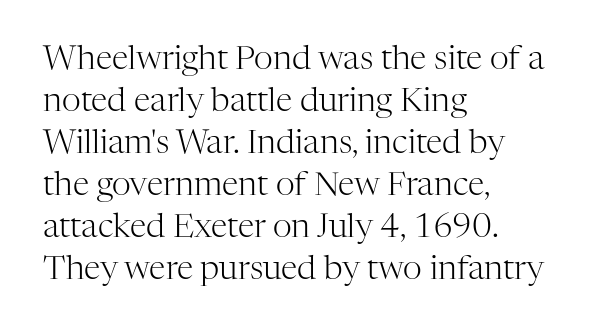
The rows are spaced the way most documents space them. The text was rendered using a seriffed face with decorative stroke endings. Any mark beneath the type? The region is blank. The font sits on the lighter half of the weight spectrum, regular included. Here the designer chose a conventional face with non-uniform glyph widths.
